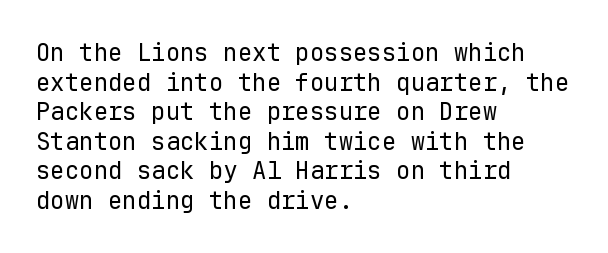
Words appear dense and cohesive because spacing is normal. Stem width sits at or under what a default text font uses. Honestly, there is no underline to notice here at all. The lettering stays uniformly vertical, giving the passage a roman look.
